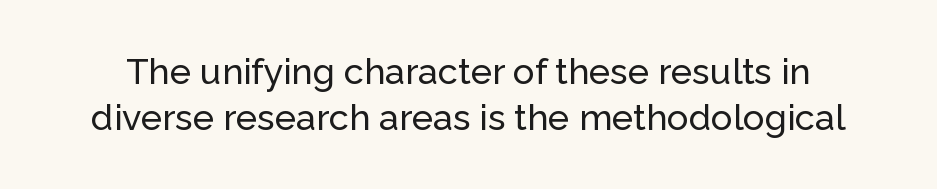
Q: Is the text italic (slanted)? A: No, it is upright.
Q: Is the typeface a serif or a sans-serif typeface? A: Sans-serif.
Q: Is the text underlined? A: No.
Q: Is the spacing between letters normal or unusually wide? A: Normal.
Q: Is the spacing between lines tight, normal or loose? A: Normal.
Q: Width (condensed, normal, or wide)? A: Normal.
Q: Stroke contrast? A: Low.
Q: x-height? A: Medium.
Q: Monospaced? A: No.
